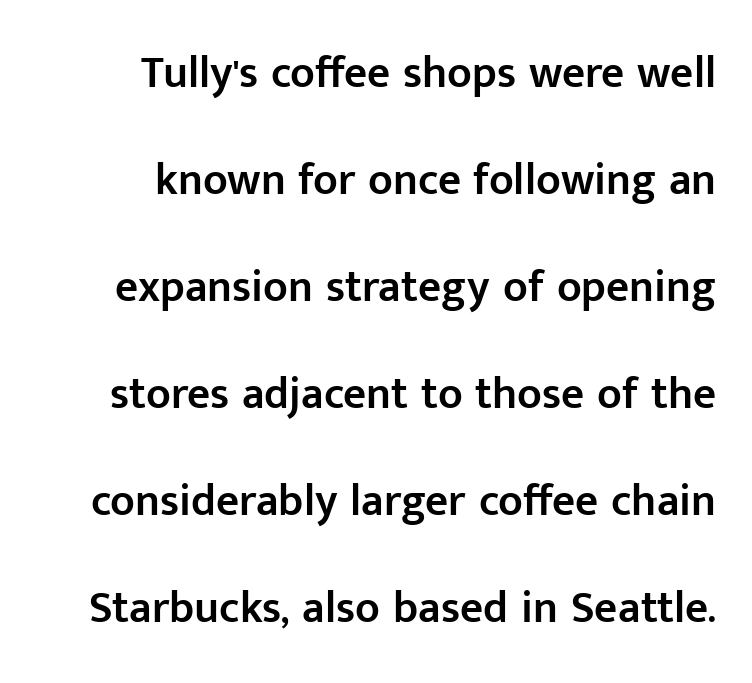
The image shows 45 px semibold sans-serif type, upright; set right-aligned, loose line spacing (2.38x), normal letter spacing, not underlined; low stroke contrast and a medium x-height.
